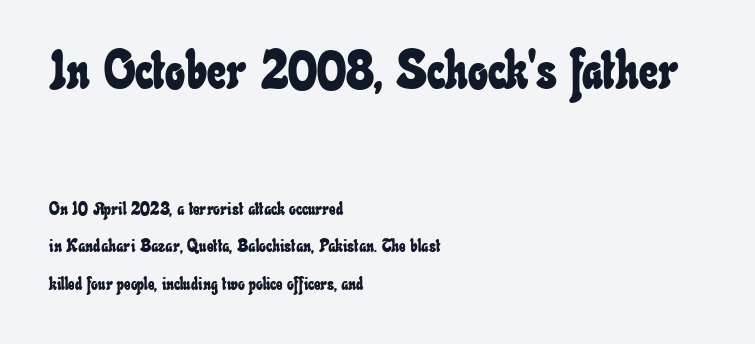
The image shows 53 px condensed type; set left-aligned, loose line spacing (2.07x), normal letter spacing, not underlined; the first (top) block is 2.94x larger; low stroke contrast and a small x-height.
